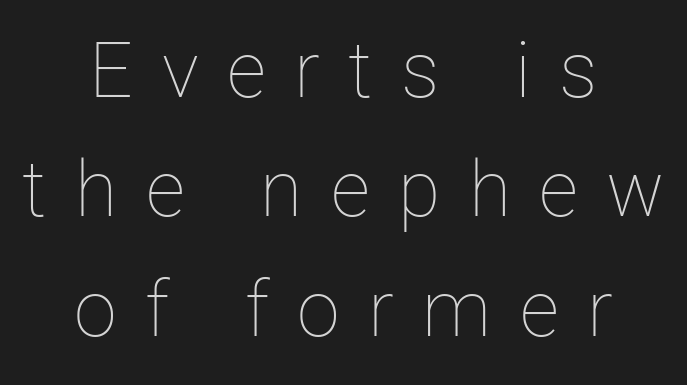
The image shows 77 px thin type, upright; set centered, normal line spacing (1.55x), unusually wide letter spacing (+0.37 em), not underlined; low stroke contrast and a medium x-height.
